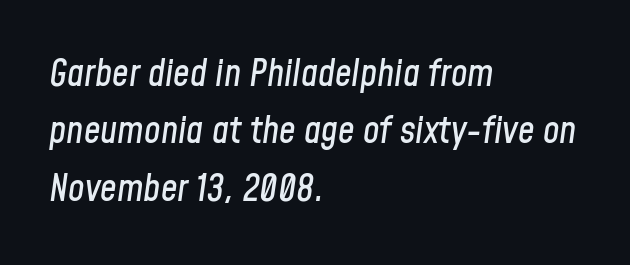
{"italic": "yes", "lean": "right", "slant_degrees": 8, "width": "condensed", "stroke_contrast": "low", "x_height": "medium", "monospaced": "no", "underline": "no", "align": "left", "line_spacing": "normal", "line_spacing_ratio": 1.55, "letter_spacing": "normal", "letter_spacing_em": 0.0, "glyph_px": 37}
